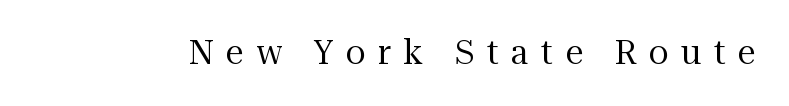
Bare-footed words on every line. Glyph-to-glyph distance is far greater than everyday printed text. Typographically, this falls in the serif category. The letters look calm and open, with moderate or lighter stems.
